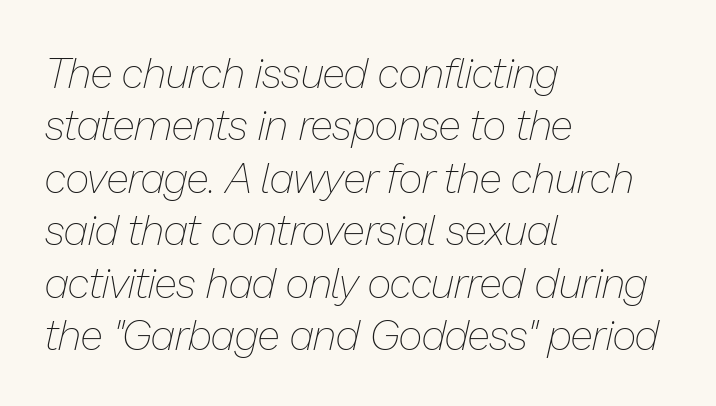
Q: Is the text bold? A: No.
Q: Is the text italic (slanted)? A: Yes, it leans right by about 13 degrees.
Q: Is the text underlined? A: No.
Q: How is the paragraph aligned? A: Left-aligned.
Q: Is the spacing between letters normal or unusually wide? A: Normal.
Q: Is the spacing between lines tight, normal or loose? A: Normal.
Q: Width (condensed, normal, or wide)? A: Normal.
Q: Stroke contrast? A: Low.
Q: x-height? A: Medium.
Q: Monospaced? A: No.
